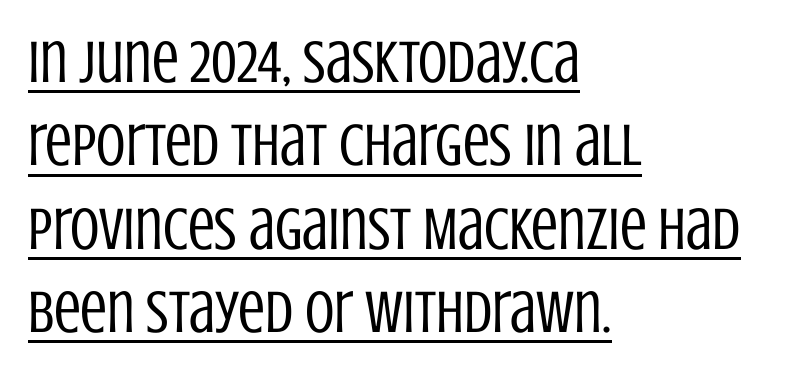
Q: Is the text bold? A: No.
Q: Is the text italic (slanted)? A: No, it is upright.
Q: Is the typeface a serif or a sans-serif typeface? A: Sans-serif.
Q: Is the text underlined? A: Yes.
Q: How is the paragraph aligned? A: Left-aligned.
Q: Is the spacing between letters normal or unusually wide? A: Normal.
Q: Is the spacing between lines tight, normal or loose? A: Normal.
Q: Width (condensed, normal, or wide)? A: Condensed.
Q: Stroke contrast? A: Low.
Q: x-height? A: Large.
Q: Monospaced? A: No.
